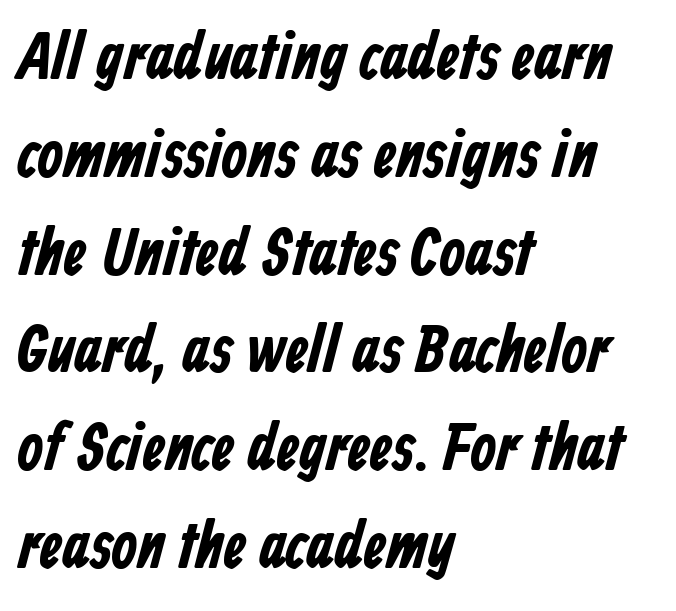
The image shows 67 px bold, condensed sans-serif type; set left-aligned, normal line spacing (1.46x), normal letter spacing, not underlined; low stroke contrast and a medium x-height.
